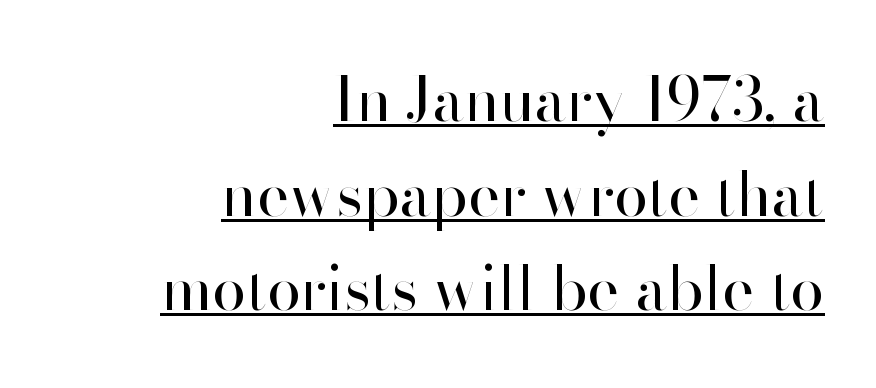
The image shows 61 px regular-weight sans-serif type, upright; set right-aligned, normal line spacing (1.55x), normal letter spacing, underlined; high stroke contrast and a small x-height.
